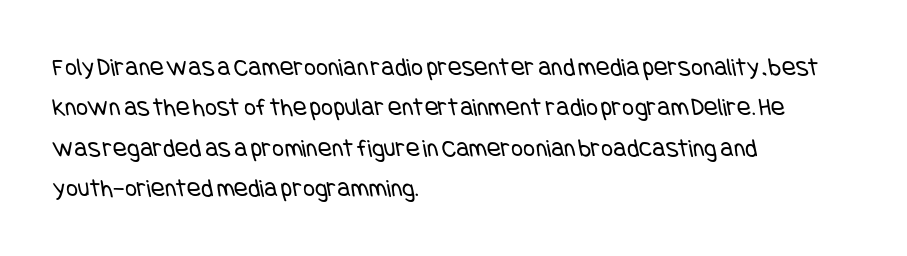
The image shows 26 px text type; set left-aligned, normal line spacing (1.55x), normal letter spacing, not underlined.
